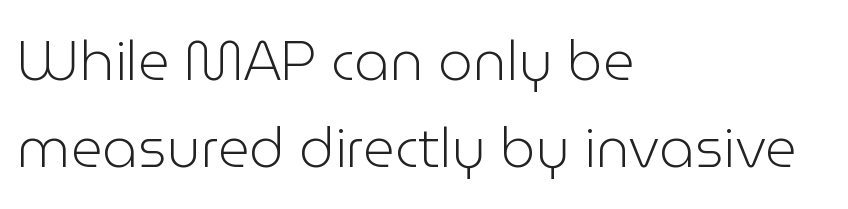
{"serif": "no", "italic": "no", "bold": "no", "weight": "light", "width": "normal", "stroke_contrast": "low", "x_height": "medium", "monospaced": "no", "underline": "no", "align": "left", "line_spacing": "normal", "line_spacing_ratio": 1.58, "letter_spacing": "normal", "letter_spacing_em": 0.0, "glyph_px": 55}
